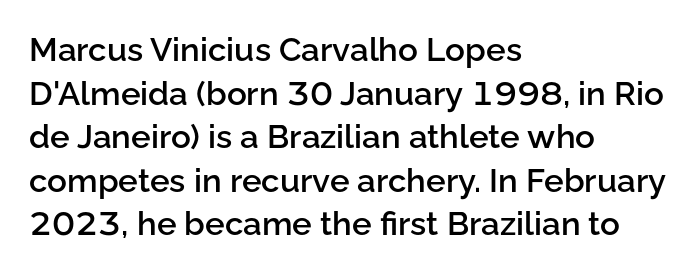
The type family on display is of the sans-serif kind. The lettering stays uniformly vertical, giving the passage a roman look. Students, this is semibold: more ink than regular, less than bold. This sample has the flowing, uneven cadence of proportional lettering. This rendering leaves character spacing at its baseline value. Line starts are locked; line ends wander.
